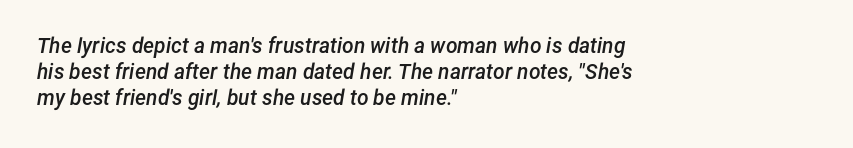
The space beneath each line is pristine and unruled. Style check: oblique. As a designer I'd log this as weight 600, semibold. Left-aligned paragraph, ragged on the right. The letters sit at their default tracking, neither squeezed nor spread.
